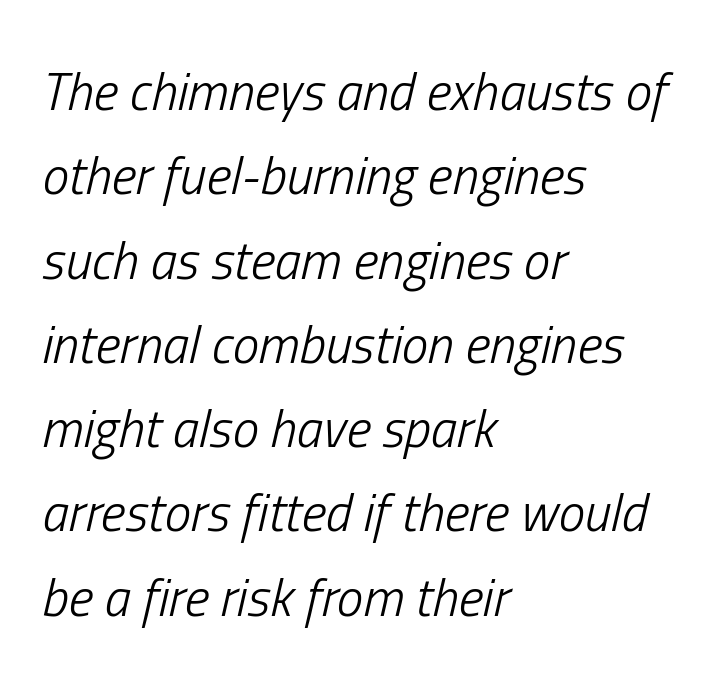
The lines sit at an ordinary, default distance from one another. The weight would be labelled regular, book, light, or lighter still. These lines keep a tight, regular rhythm from letter to letter. Italic? Definitely — the glyphs are oblique.
